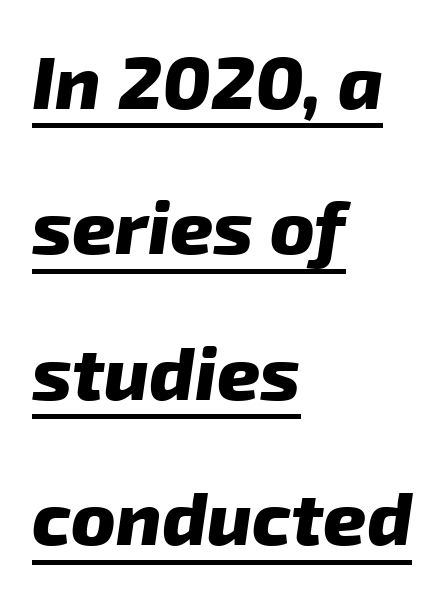
Q: Is the text bold? A: Yes.
Q: Is the typeface a serif or a sans-serif typeface? A: Sans-serif.
Q: Is the text underlined? A: Yes.
Q: How is the paragraph aligned? A: Left-aligned.
Q: Is the spacing between letters normal or unusually wide? A: Normal.
Q: Is the spacing between lines tight, normal or loose? A: Loose.
Q: Width (condensed, normal, or wide)? A: Normal.
Q: Stroke contrast? A: Low.
Q: x-height? A: Medium.
Q: Monospaced? A: No.
